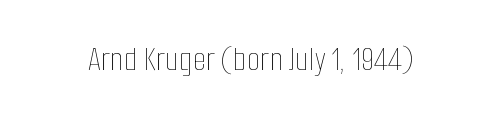
Q: Is the text bold? A: No.
Q: Is the text italic (slanted)? A: No, it is upright.
Q: Is the text underlined? A: No.
Q: Is the spacing between letters normal or unusually wide? A: Normal.
Q: Width (condensed, normal, or wide)? A: Condensed.
Q: Stroke contrast? A: Low.
Q: x-height? A: Medium.
Q: Monospaced? A: No.
